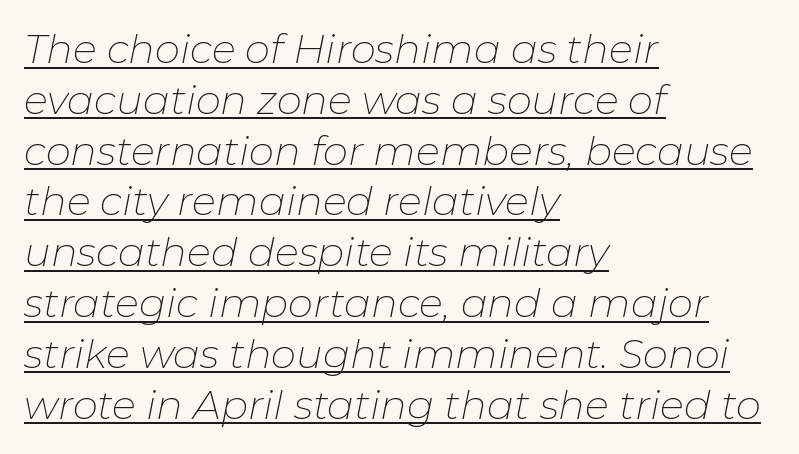
One-word summary of the alignment: left. The rendered words wear a rule along their underside. A typesetter would mark this as italic. Bold? No — there's no thickening of the strokes.
